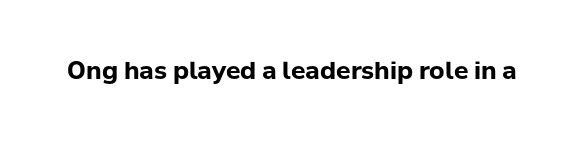
{"italic": "no", "bold": "yes", "underline": "no", "letter_spacing": "normal", "letter_spacing_em": 0.0, "glyph_px": 24}
